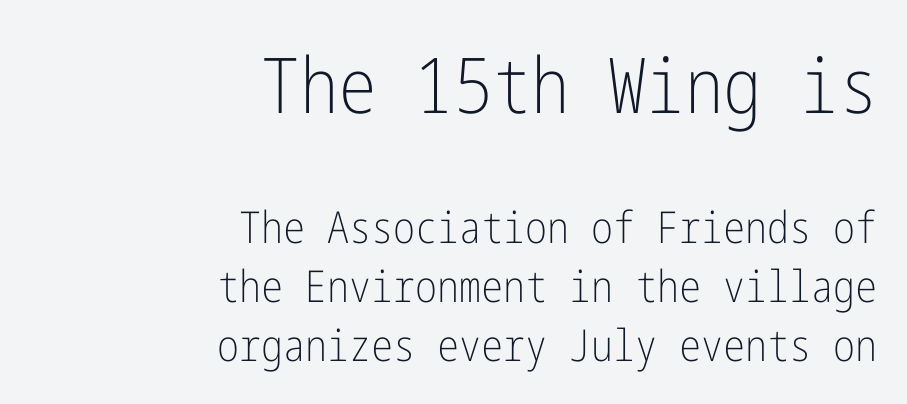
The image shows 77 px light, condensed sans-serif type, upright; set right-aligned, normal line spacing (1.34x), normal letter spacing, not underlined; the first (top) block is 1.75x larger; low stroke contrast and a medium x-height.
